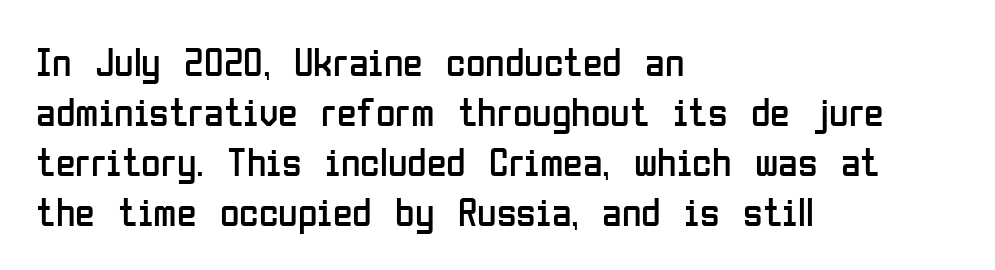
The image shows 40 px regular-weight, condensed sans-serif type, upright; set left-aligned, normal line spacing (1.25x), normal letter spacing, not underlined; low stroke contrast and a medium x-height.
